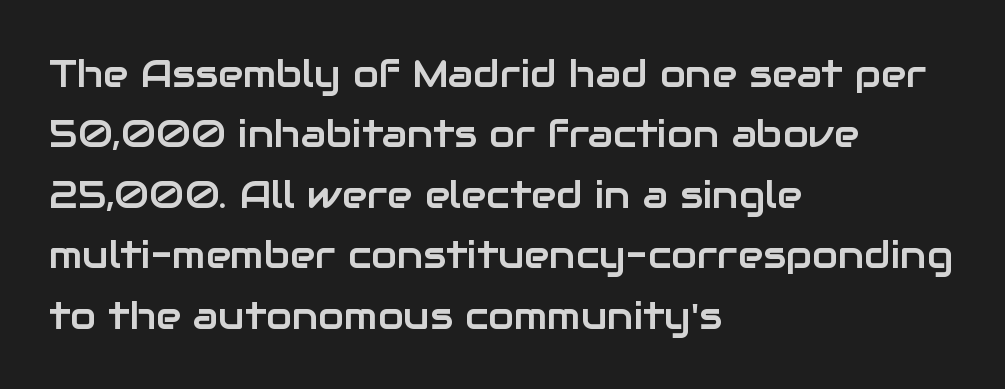
{"serif": "no", "italic": "no", "width": "normal", "stroke_contrast": "low", "x_height": "medium", "monospaced": "no", "underline": "no", "align": "left", "line_spacing": "normal", "line_spacing_ratio": 1.59, "letter_spacing": "normal", "letter_spacing_em": 0.0, "glyph_px": 38}
